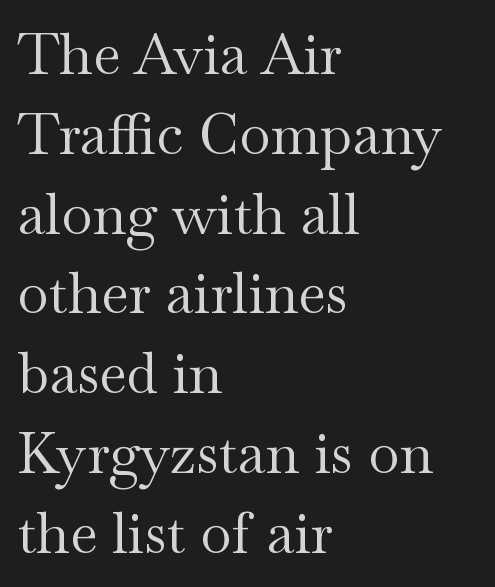
Q: Is the text bold? A: No.
Q: Is the text italic (slanted)? A: No, it is upright.
Q: Is the typeface a serif or a sans-serif typeface? A: Serif.
Q: Is the text underlined? A: No.
Q: How is the paragraph aligned? A: Left-aligned.
Q: Is the spacing between letters normal or unusually wide? A: Normal.
Q: Is the spacing between lines tight, normal or loose? A: Normal.
Q: Width (condensed, normal, or wide)? A: Wide.
Q: Stroke contrast? A: Medium.
Q: x-height? A: Small.
Q: Monospaced? A: No.
